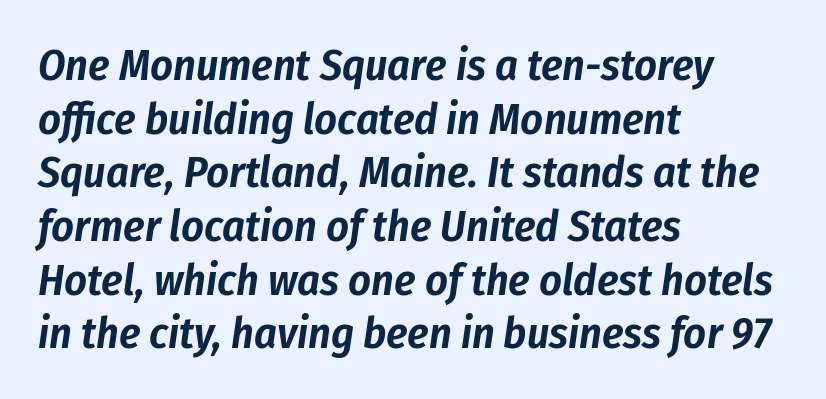
{"italic": "yes", "lean": "right", "slant_degrees": 8, "width": "condensed", "stroke_contrast": "low", "x_height": "medium", "monospaced": "no", "underline": "no", "align": "left", "line_spacing_ratio": 1.22, "letter_spacing": "normal", "letter_spacing_em": 0.0, "glyph_px": 44}
